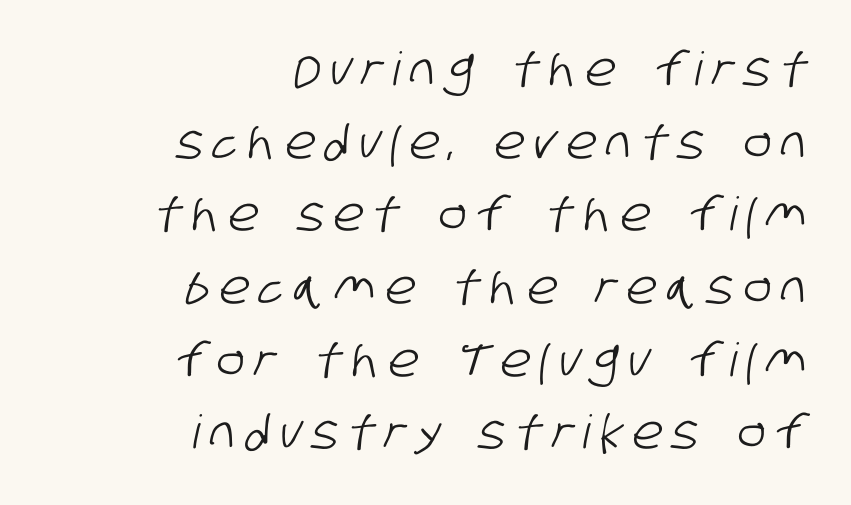
Compared with typical paragraphs, the rows here are spaced about the same. Every row of glyphs terminates at an identical x-position on the right. Lines of text with bare space underneath. The passage shown is typed in a proportional face where columns would drift.
